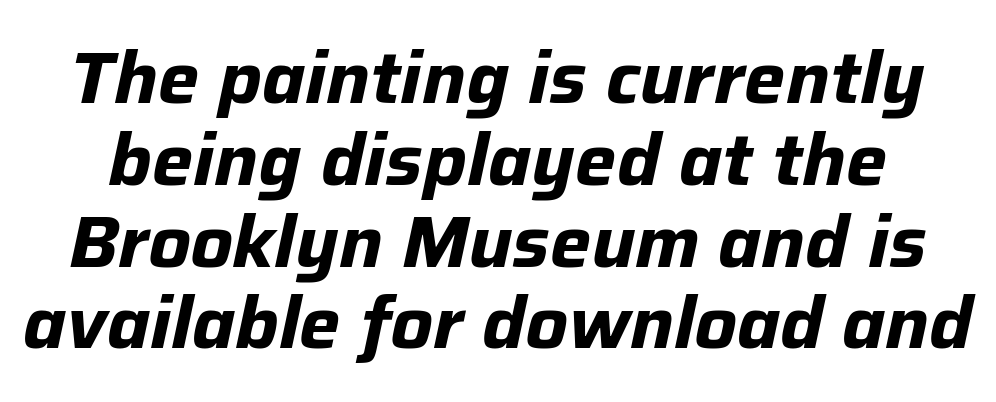
The image shows 73 px bold type, italic (leaning right); set tight line spacing (1.12x), normal letter spacing, not underlined; low stroke contrast and a medium x-height.
